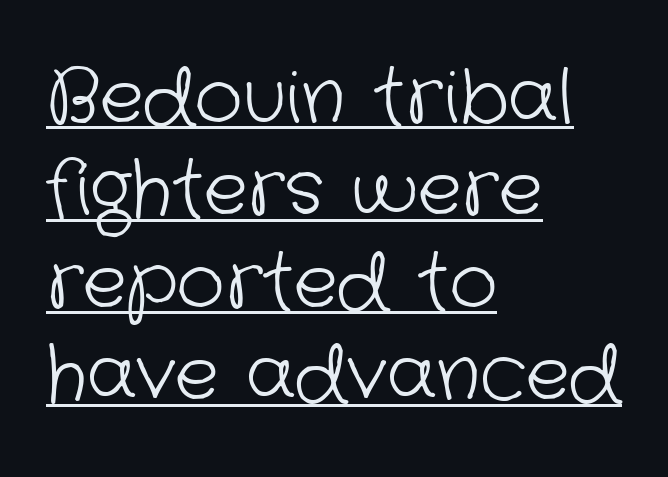
The rendering uses the underline text-decoration. The letterforms sit at book weight or below. The rendering uses natural spacing where letterforms have individual widths. Short and long lines alike share a common starting point at left.
